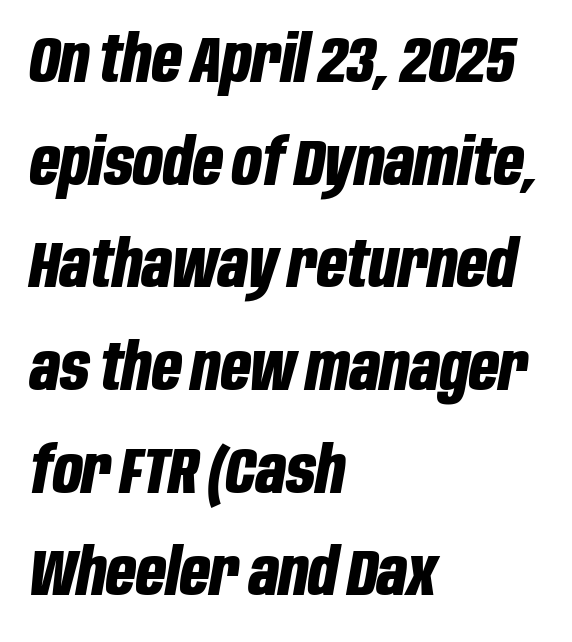
The image shows 65 px bold, condensed type, italic (leaning right); set left-aligned, normal line spacing (1.58x), normal letter spacing, not underlined; low stroke contrast and a large x-height.
